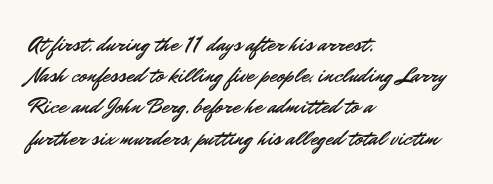
Q: Is the text italic (slanted)? A: Yes.
Q: Is the text underlined? A: No.
Q: How is the paragraph aligned? A: Left-aligned.
Q: Is the spacing between letters normal or unusually wide? A: Normal.
Q: Is the spacing between lines tight, normal or loose? A: Normal.
